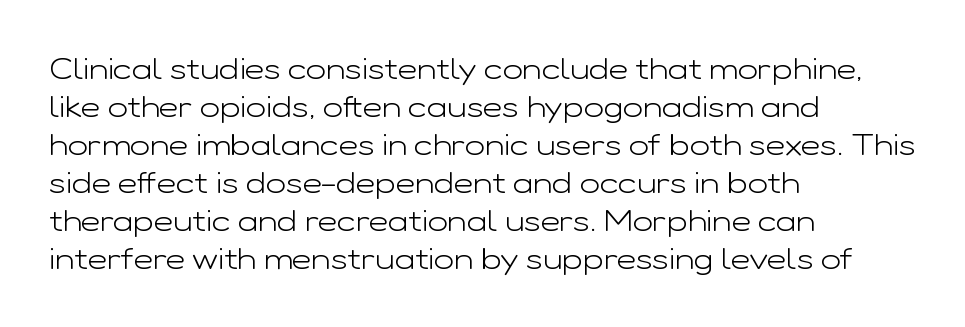
{"serif": "no", "italic": "no", "bold": "no", "weight": "light", "width": "wide", "stroke_contrast": "low", "x_height": "medium", "monospaced": "no", "underline": "no", "align": "left", "line_spacing": "normal", "line_spacing_ratio": 1.27, "letter_spacing": "normal", "letter_spacing_em": 0.0, "glyph_px": 30}
